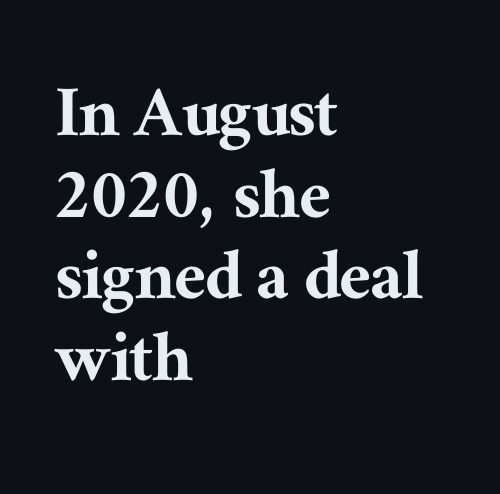
The image shows 80 px serif type, upright; set left-aligned, tight line spacing (1.02x), normal letter spacing, not underlined; medium stroke contrast and a medium x-height.
